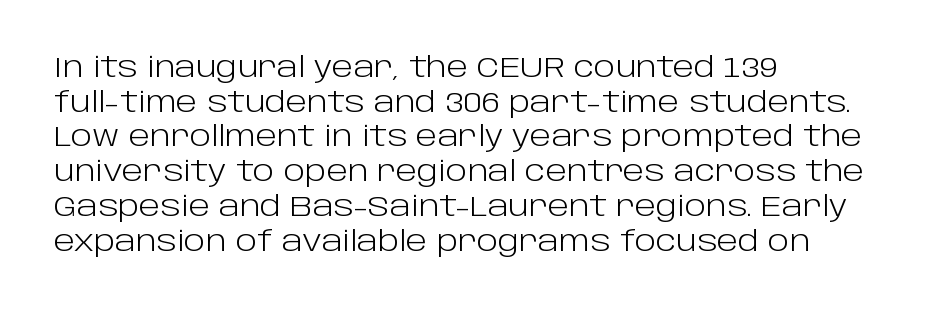
Q: Is the text bold? A: No.
Q: Is the text italic (slanted)? A: No, it is upright.
Q: Is the typeface a serif or a sans-serif typeface? A: Sans-serif.
Q: Is the text underlined? A: No.
Q: How is the paragraph aligned? A: Left-aligned.
Q: Is the spacing between letters normal or unusually wide? A: Normal.
Q: Width (condensed, normal, or wide)? A: Normal.
Q: Stroke contrast? A: Low.
Q: x-height? A: Large.
Q: Monospaced? A: No.
